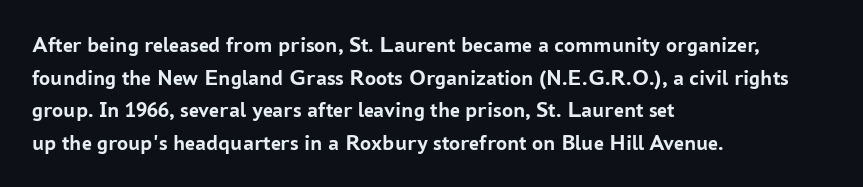
The letters stand straight up with perfectly vertical stems. Vertical spacing — default. Beneath every word, the page is bare. Typeset ragged right — the left edge is the straight one.
